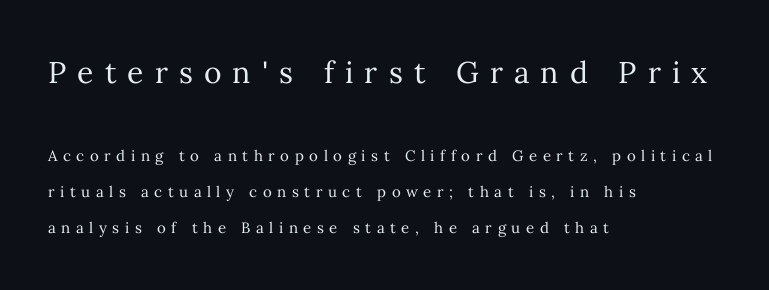
The image shows 30 px regular-weight type, upright; set left-aligned, loose line spacing (2.38x), unusually wide letter spacing (+0.37 em), not underlined; the first (top) block is 2.0x larger; medium stroke contrast and a medium x-height.
